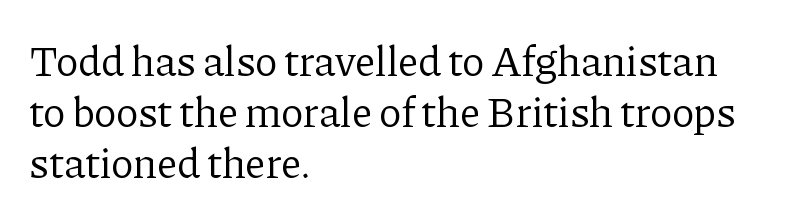
The image shows 42 px regular-weight serif type, upright; set left-aligned, line spacing 1.22x, normal letter spacing, not underlined; low stroke contrast and a medium x-height.
